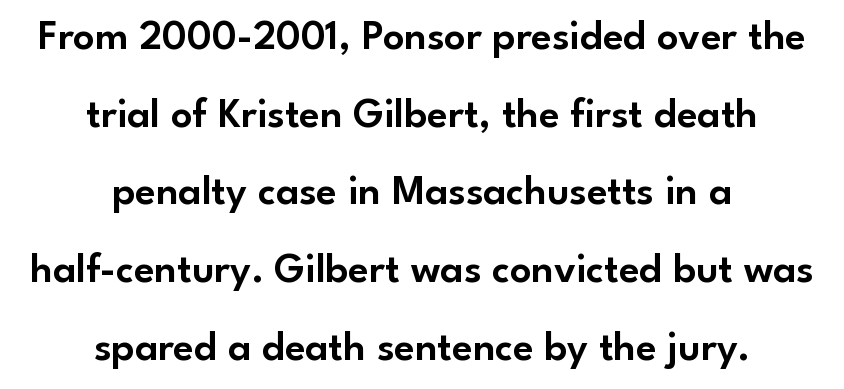
The image shows 42 px sans-serif type, upright; set centered, line spacing 1.85x, normal letter spacing, not underlined; low stroke contrast and a small x-height.
